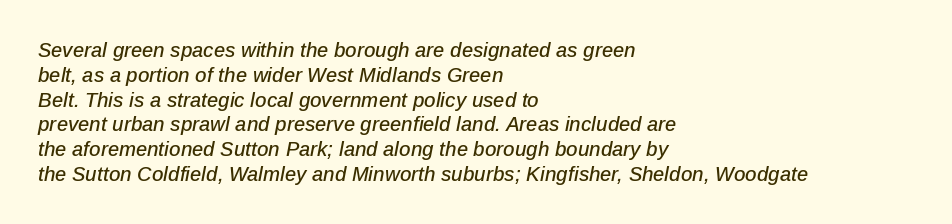
Spacing between characters is what you'd get straight out of the box. Bare-footed words on every line. Line beginnings align vertically; line endings do not. The axis of the letterforms is tilted away from vertical.
